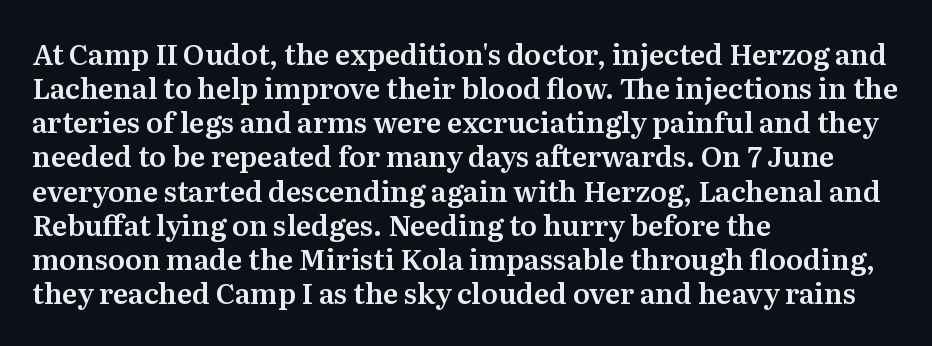
The image shows 28 px serif type, upright; set left-aligned, line spacing 1.22x, normal letter spacing, not underlined; medium stroke contrast and a medium x-height.
